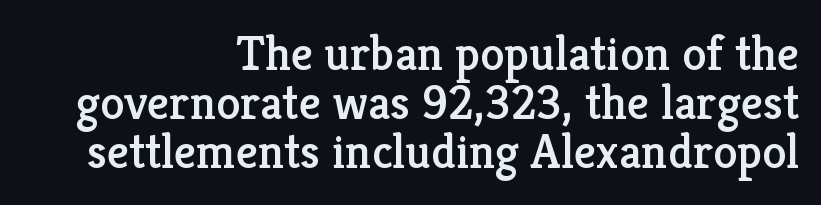
The image shows 49 px serif type, upright; set right-aligned, tight line spacing (1.0x), normal letter spacing, not underlined; low stroke contrast and a medium x-height.
